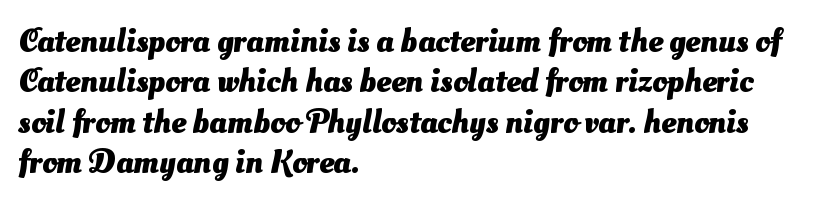
{"serif": "no", "bold": "yes", "weight": "heavy", "width": "normal", "stroke_contrast": "medium", "x_height": "small", "monospaced": "no", "underline": "no", "align": "left", "line_spacing_ratio": 1.22, "letter_spacing": "normal", "letter_spacing_em": 0.0, "glyph_px": 33}
